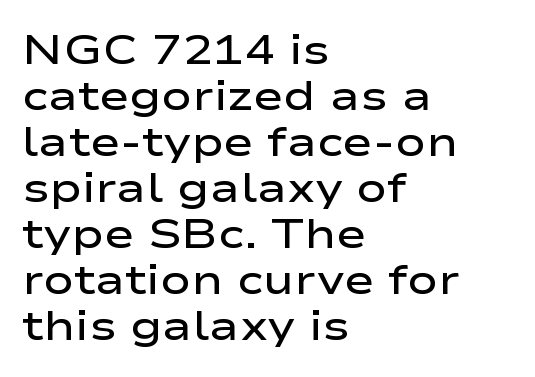
The image shows 41 px semibold, wide sans-serif type, upright; set left-aligned, tight line spacing (1.12x), normal letter spacing, not underlined; low stroke contrast and a medium x-height.
